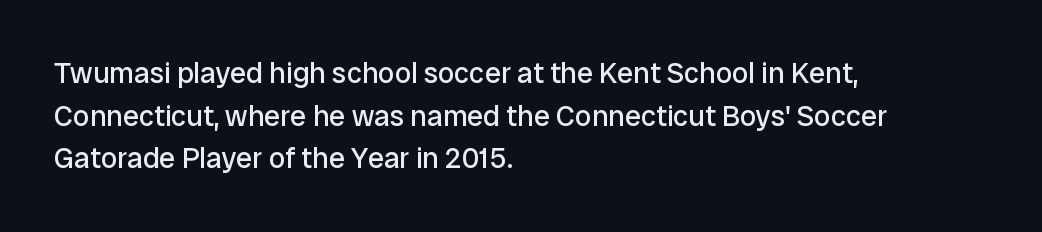
{"serif": "no", "italic": "no", "bold": "no", "weight": "regular", "width": "normal", "stroke_contrast": "low", "x_height": "medium", "monospaced": "no", "underline": "no", "align": "left", "line_spacing": "normal", "line_spacing_ratio": 1.47, "letter_spacing": "normal", "letter_spacing_em": 0.0, "glyph_px": 29}
